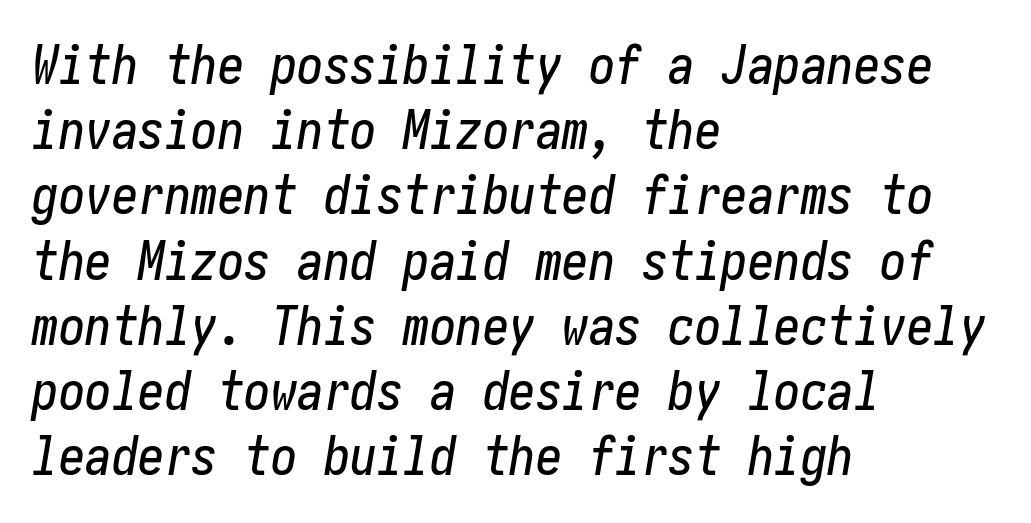
Q: Is the text italic (slanted)? A: Yes, it leans right by about 10 degrees.
Q: Is the text underlined? A: No.
Q: How is the paragraph aligned? A: Left-aligned.
Q: Is the spacing between letters normal or unusually wide? A: Normal.
Q: Width (condensed, normal, or wide)? A: Condensed.
Q: Stroke contrast? A: Low.
Q: x-height? A: Medium.
